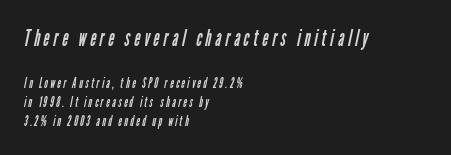
The initial chunk of copy outweighs the following chunk in type size. A classic flush-left, rag-right setting is used for this passage. Rows of type keep a routine distance in the vertical direction. Check the space under the baseline: it is left empty.
